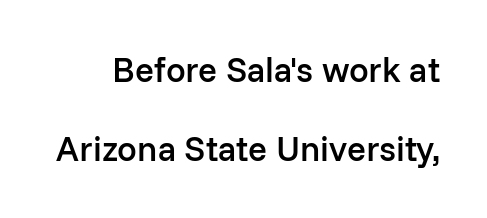
Q: Is the text bold? A: Semi-bold.
Q: Is the text italic (slanted)? A: No, it is upright.
Q: Is the typeface a serif or a sans-serif typeface? A: Sans-serif.
Q: Is the text underlined? A: No.
Q: Is the spacing between letters normal or unusually wide? A: Normal.
Q: Is the spacing between lines tight, normal or loose? A: Loose.
Q: Width (condensed, normal, or wide)? A: Normal.
Q: Stroke contrast? A: Low.
Q: x-height? A: Medium.
Q: Monospaced? A: No.
